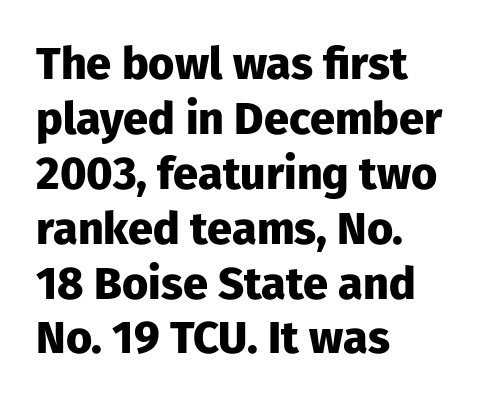
The image shows 45 px heavy sans-serif type, upright; set left-aligned, line spacing 1.22x, normal letter spacing, not underlined; low stroke contrast and a medium x-height.
